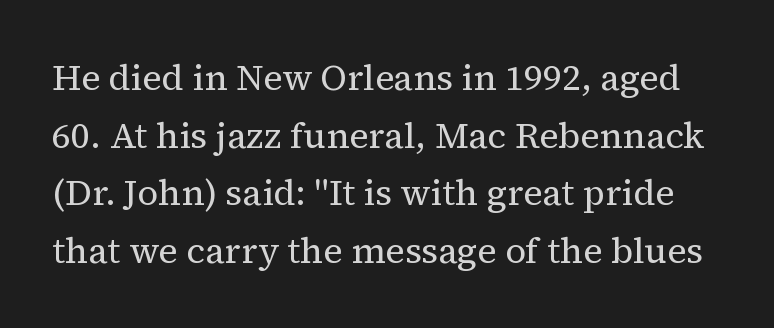
Q: Is the text bold? A: No.
Q: Is the text italic (slanted)? A: No, it is upright.
Q: Is the typeface a serif or a sans-serif typeface? A: Serif.
Q: Is the text underlined? A: No.
Q: Is the spacing between letters normal or unusually wide? A: Normal.
Q: Is the spacing between lines tight, normal or loose? A: Normal.
Q: Width (condensed, normal, or wide)? A: Normal.
Q: Stroke contrast? A: Medium.
Q: x-height? A: Medium.
Q: Monospaced? A: No.
